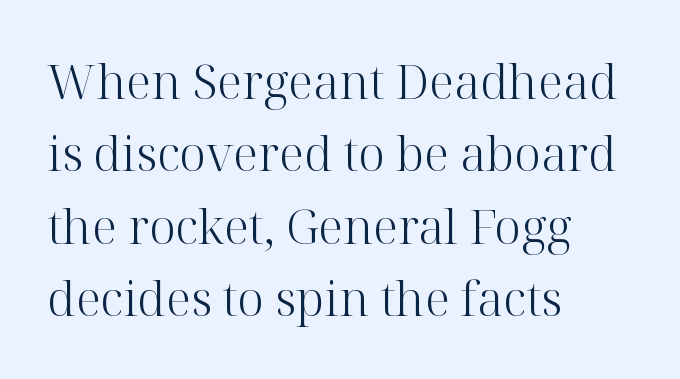
{"serif": "yes", "italic": "no", "bold": "no", "weight": "light", "width": "normal", "stroke_contrast": "high", "x_height": "medium", "monospaced": "no", "underline": "no", "align": "left", "line_spacing": "normal", "line_spacing_ratio": 1.51, "letter_spacing": "normal", "letter_spacing_em": 0.0, "glyph_px": 48}
